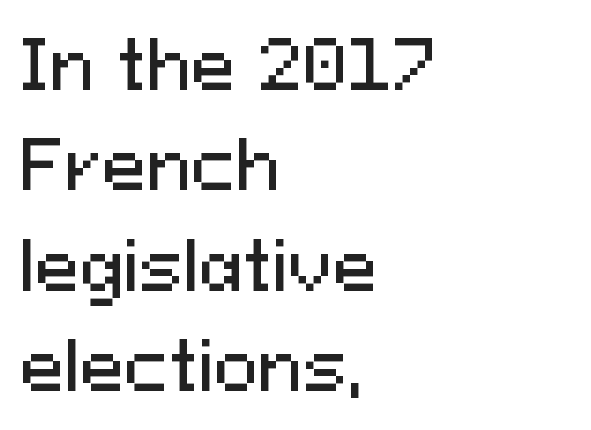
A typesetter would call this proportional, since set widths differ per character. If you drew a line through each stem, it would be perfectly vertical. Glyph-to-glyph distance matches everyday printed text. In terms of leading, this rendering sits right in the middle.
